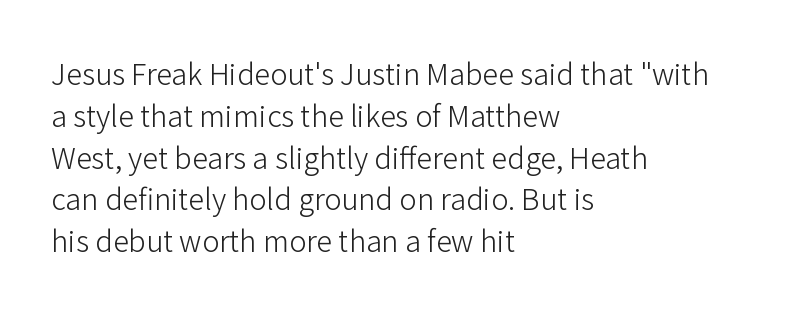
Tall strokes in this sample are plumb rather than angled. No feet cap the strokes, marking this as sans-serif type. Glance below the letters and you will spot only blank space. Every row of glyphs begins at an identical x-position on the left. The face used here is proportionally spaced, like ordinary book or web type. The letters sit at their default tracking, neither squeezed nor spread.
